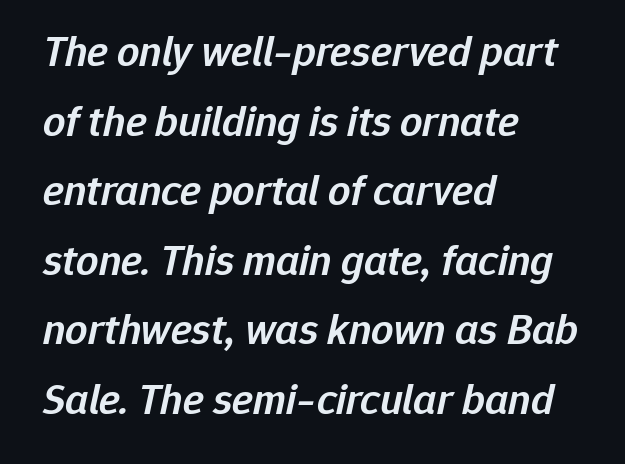
Character widths vary here, with narrow letters taking less room than wide ones. Horizontally, the lines are justified to the leading edge only. Each glyph is drawn with semibold strokes, heavier than normal yet not fully bold. A typesetter would call this zero additional tracking. There's an unmistakable incline to the writing here.
